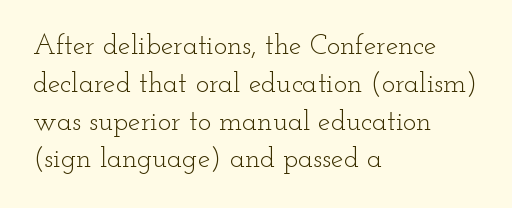
The image shows 28 px light, wide serif type, upright; set left-aligned, normal line spacing (1.35x), normal letter spacing, not underlined; low stroke contrast and a small x-height.
